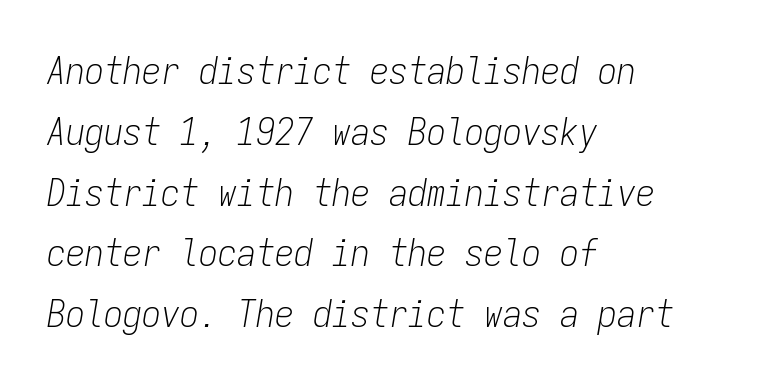
{"italic": "yes", "lean": "right", "slant_degrees": 9, "bold": "no", "weight": "light", "width": "condensed", "stroke_contrast": "low", "x_height": "medium", "monospaced": "yes", "underline": "no", "align": "left", "line_spacing": "normal", "line_spacing_ratio": 1.6, "letter_spacing": "normal", "letter_spacing_em": 0.0, "glyph_px": 38}
